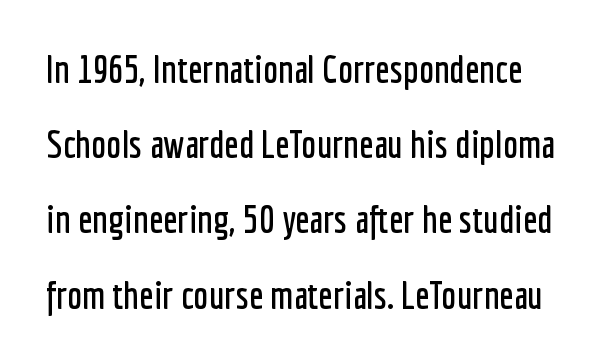
Baseline-to-baseline distance is far greater than the letter height. This rendering employs a face without finishing strokes, i.e., a sans-serif. The tracking reads as untouched default to a designer's eye. The lettering holds an erect, upright posture throughout. Plain, unruled lines of type.
